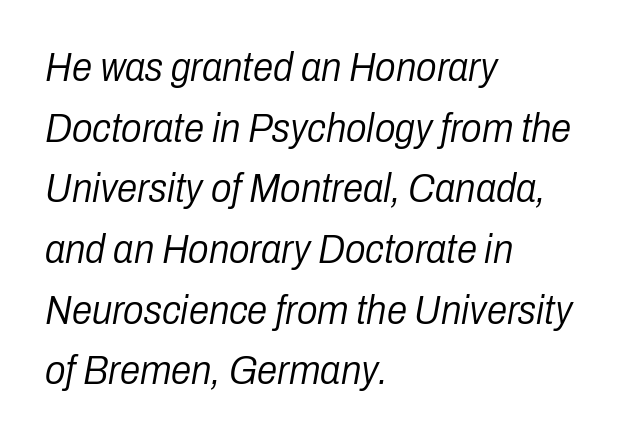
Q: Is the text bold? A: No.
Q: Is the text italic (slanted)? A: Yes, it leans right by about 10 degrees.
Q: Is the text underlined? A: No.
Q: How is the paragraph aligned? A: Left-aligned.
Q: Is the spacing between letters normal or unusually wide? A: Normal.
Q: Is the spacing between lines tight, normal or loose? A: Normal.
Q: Width (condensed, normal, or wide)? A: Condensed.
Q: Stroke contrast? A: Low.
Q: x-height? A: Medium.
Q: Monospaced? A: No.
